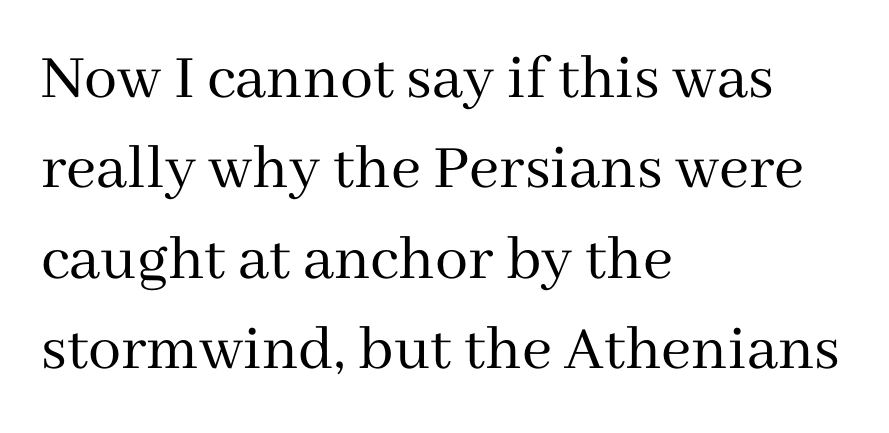
Q: Is the text bold? A: No.
Q: Is the text italic (slanted)? A: No, it is upright.
Q: Is the typeface a serif or a sans-serif typeface? A: Serif.
Q: Is the text underlined? A: No.
Q: How is the paragraph aligned? A: Left-aligned.
Q: Is the spacing between letters normal or unusually wide? A: Normal.
Q: Is the spacing between lines tight, normal or loose? A: Normal.
Q: Width (condensed, normal, or wide)? A: Normal.
Q: Stroke contrast? A: Medium.
Q: x-height? A: Medium.
Q: Monospaced? A: No.
